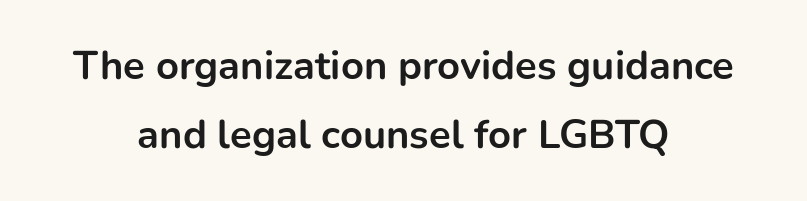
The image shows 40 px bold sans-serif type, upright; set centered, line spacing 1.72x, normal letter spacing, not underlined; low stroke contrast and a medium x-height.
